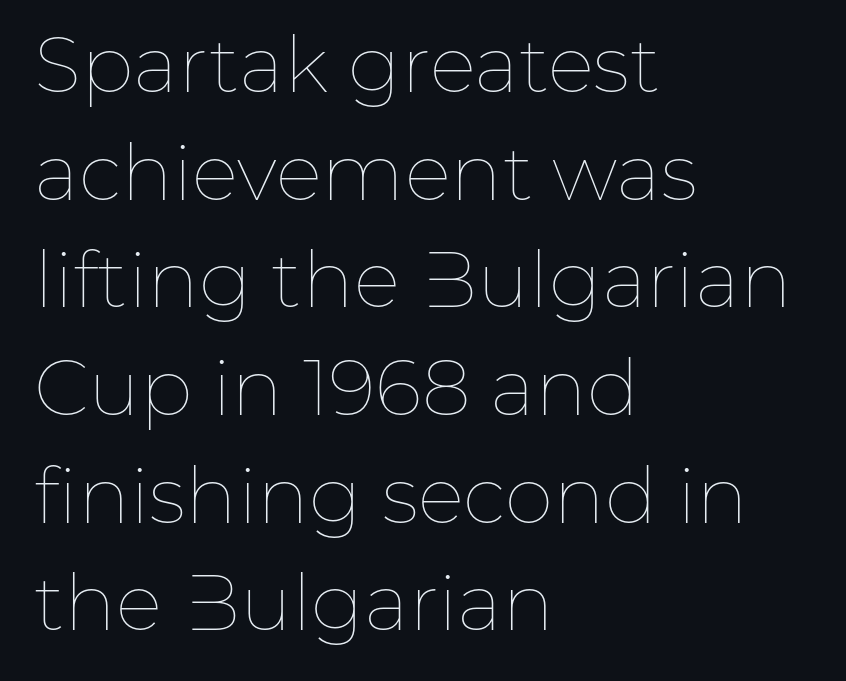
This is roman type, the default non-slanted kind. Is this a fixed-width face? No — the glyphs have proportional, varying widths. Weight class: somewhere from thin through regular. Unmarked baselines from the first word to the last.
